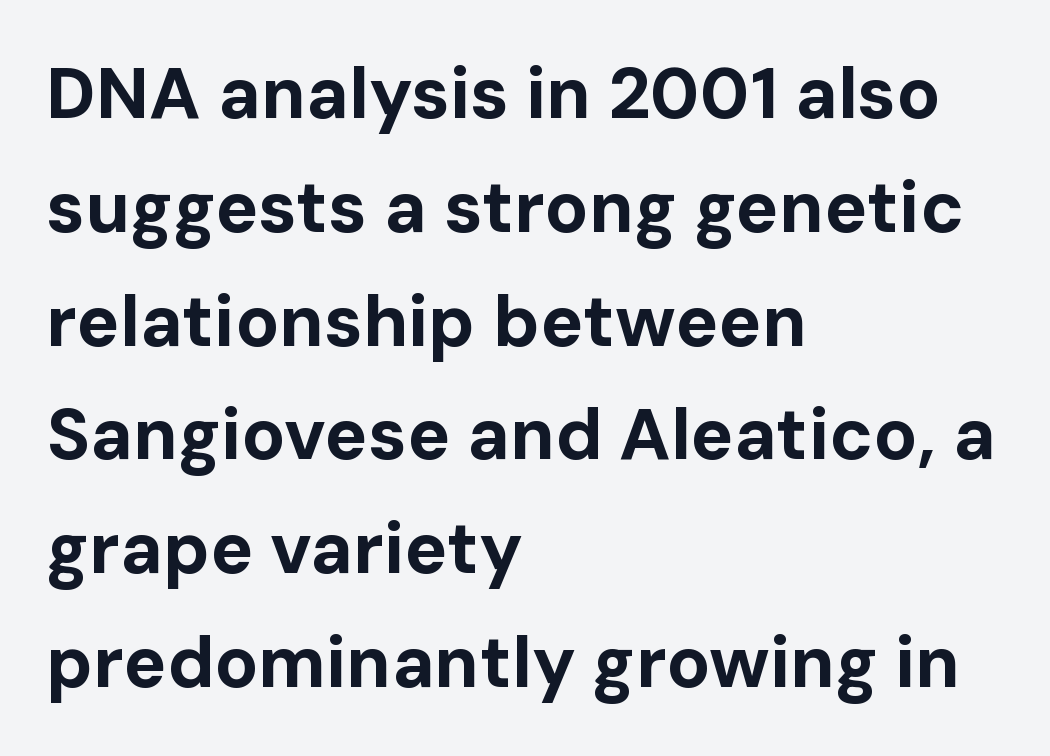
You could not count columns in this text — the font is proportionally spaced. The letters sit at their default tracking, neither squeezed nor spread. Notice how the passage keeps a crisp vertical edge on the left only. The specimen omits any rule beneath the text block's lines.
